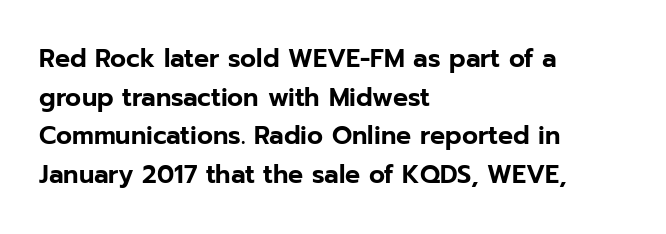
Inter-character spacing is left at the font's built-in metrics. Quick note: underline off. Horizontal alignment here is leftward, the default for most running prose. Posture: vertical. Line spacing here is normal.
